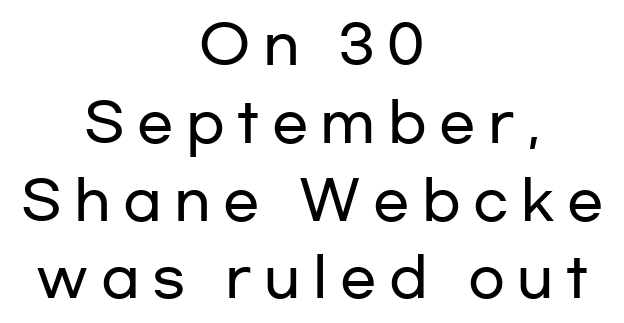
{"serif": "no", "italic": "no", "width": "wide", "stroke_contrast": "low", "x_height": "medium", "monospaced": "no", "underline": "no", "align": "center", "line_spacing": "normal", "line_spacing_ratio": 1.44, "letter_spacing": "wide", "letter_spacing_em": 0.23, "glyph_px": 54}
